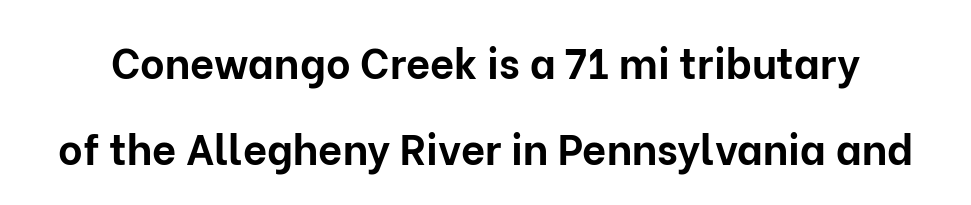
Q: Is the text bold? A: Yes.
Q: Is the text italic (slanted)? A: No, it is upright.
Q: Is the typeface a serif or a sans-serif typeface? A: Sans-serif.
Q: Is the text underlined? A: No.
Q: Is the spacing between letters normal or unusually wide? A: Normal.
Q: Is the spacing between lines tight, normal or loose? A: Loose.
Q: Width (condensed, normal, or wide)? A: Normal.
Q: Stroke contrast? A: Low.
Q: x-height? A: Medium.
Q: Monospaced? A: No.
